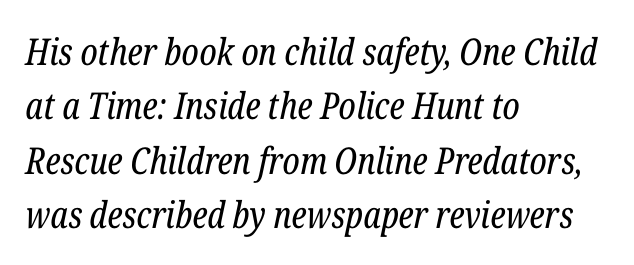
{"serif": "yes", "italic": "yes", "lean": "right", "slant_degrees": 12, "bold": "no", "weight": "regular", "width": "condensed", "stroke_contrast": "low", "x_height": "medium", "monospaced": "no", "underline": "no", "align": "left", "line_spacing": "normal", "line_spacing_ratio": 1.47, "letter_spacing": "normal", "letter_spacing_em": 0.0, "glyph_px": 37}
